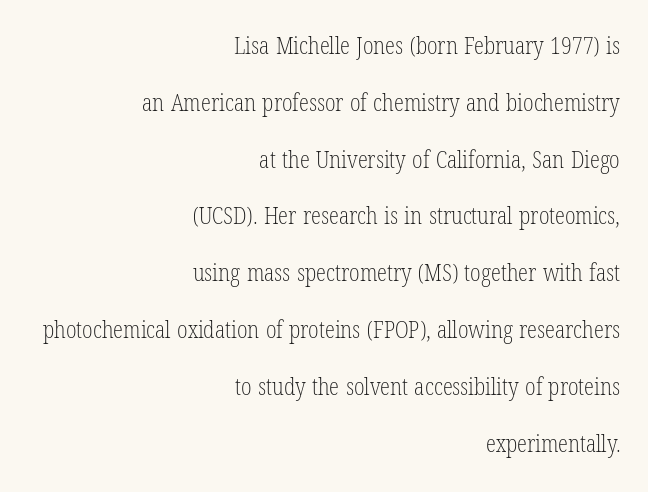
{"italic": "no", "bold": "no", "underline": "no", "align": "right", "line_spacing": "loose", "line_spacing_ratio": 2.47, "letter_spacing": "normal", "letter_spacing_em": 0.0, "glyph_px": 23}
